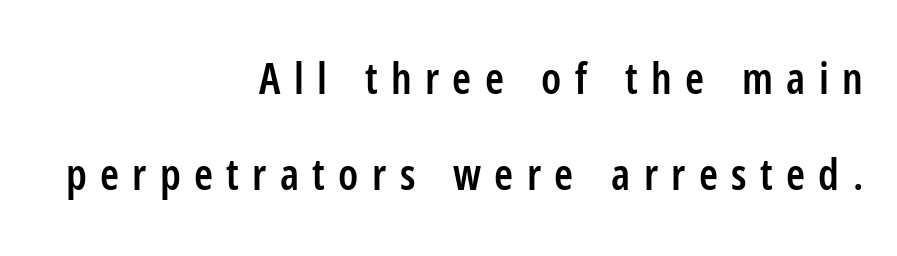
As a designer I'd log this as weight 600, semibold. Looks like regular typesetting: each glyph gets only the width it needs. A typesetter would mark this as roman, not italic. In terms of letterspacing, this is a distinctly airy, spread setting. Alignment: flush right. In terms of letterform style, serifs are entirely absent.
